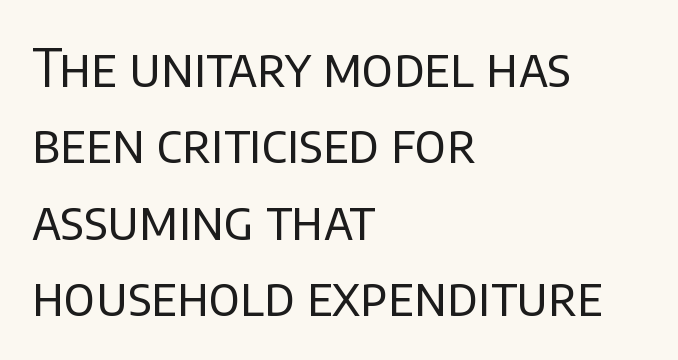
What kind of face is this? One without serifs — a sans. Each row of text sits above clean, open space. Default kerning and tracking; the words read as compact shapes. Do the characters align in a grid? No, the font is proportional. The rows are spaced the way most documents space them.
